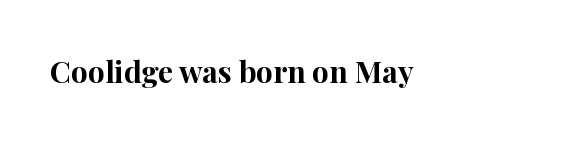
Q: Is the text bold? A: Yes.
Q: Is the text italic (slanted)? A: No, it is upright.
Q: Is the typeface a serif or a sans-serif typeface? A: Serif.
Q: Is the text underlined? A: No.
Q: How is the paragraph aligned? A: Left-aligned.
Q: Is the spacing between letters normal or unusually wide? A: Normal.
Q: Width (condensed, normal, or wide)? A: Normal.
Q: Stroke contrast? A: High.
Q: x-height? A: Medium.
Q: Monospaced? A: No.
